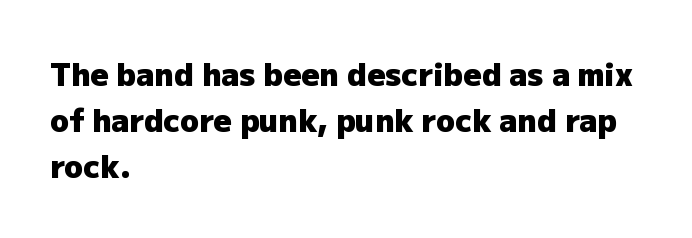
Here the designer chose a conventional face with non-uniform glyph widths. The rendering shows plain stroke endings on the letterforms — a sans-serif design. The letterforms sit shoulder to shoulder at normal distance. Normally led — the rows are evenly, conventionally spaced. In CSS terms this would be text-align: left.
